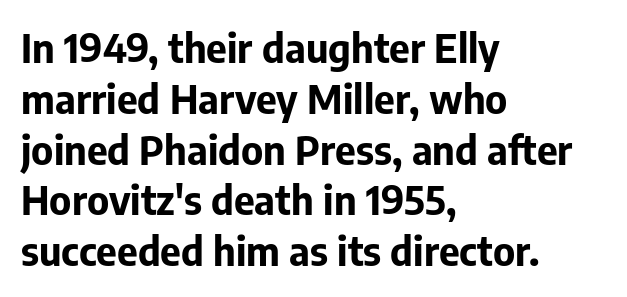
Honestly, the letter spacing is just normal — you wouldn't notice it. Unmarked baselines from the first word to the last. Horizontal bands of white between lines are of average thickness. The face used here has the dense, thick strokes of a bold. The specimen reads as upright at a glance.
